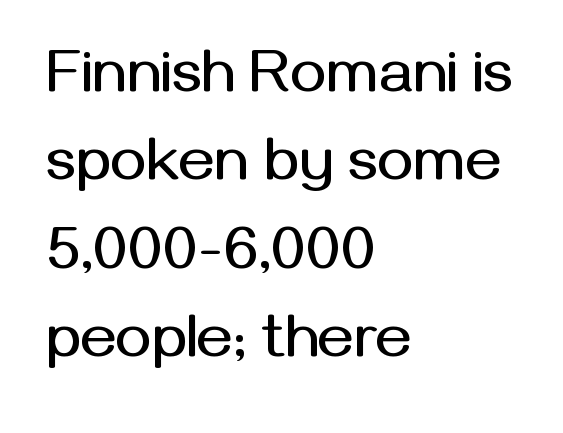
The image shows 61 px sans-serif type, upright; set left-aligned, normal line spacing (1.45x), normal letter spacing, not underlined; medium stroke contrast and a medium x-height.
